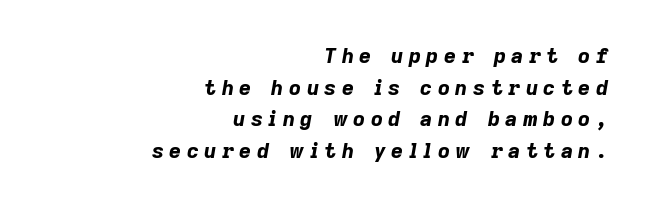
The image shows 21 px bold type, italic (leaning right); set right-aligned, normal line spacing (1.51x), unusually wide letter spacing (+0.26 em), not underlined.
